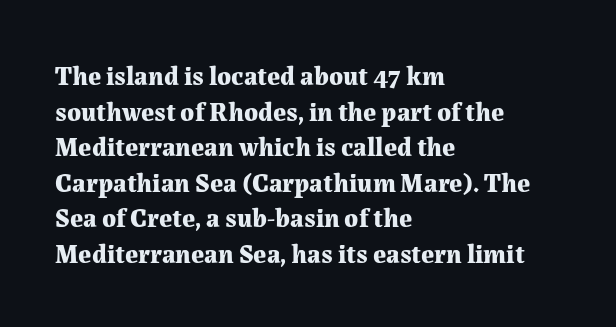
Descenders are the only things crossing below the line. Weight: bold. The tracking reads as untouched default to a designer's eye. A typesetter would mark this as roman, not italic.
